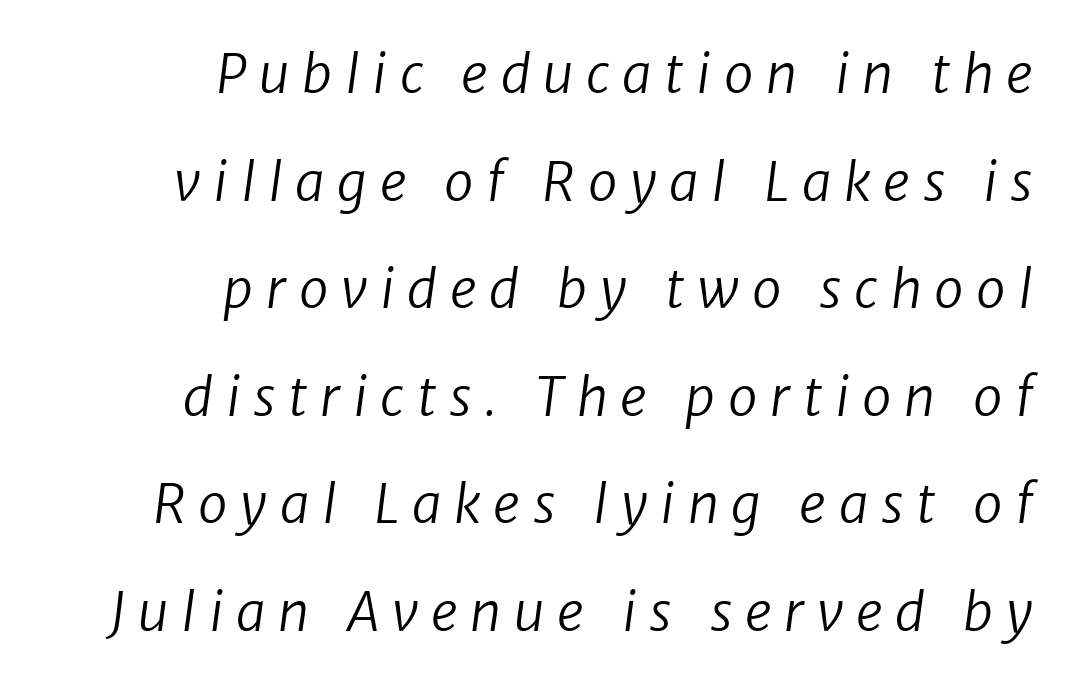
The image shows 53 px regular-weight sans-serif type; set right-aligned, loose line spacing (2.03x), unusually wide letter spacing (+0.24 em), not underlined; low stroke contrast and a medium x-height.
